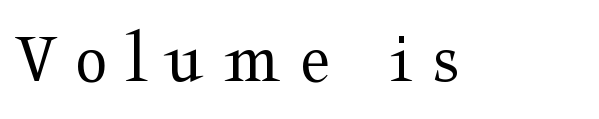
Q: Is the text bold? A: No.
Q: Is the text italic (slanted)? A: No, it is upright.
Q: Is the typeface a serif or a sans-serif typeface? A: Serif.
Q: Is the text underlined? A: No.
Q: Is the spacing between letters normal or unusually wide? A: Unusually wide.
Q: Width (condensed, normal, or wide)? A: Wide.
Q: Stroke contrast? A: Medium.
Q: x-height? A: Medium.
Q: Monospaced? A: No.
